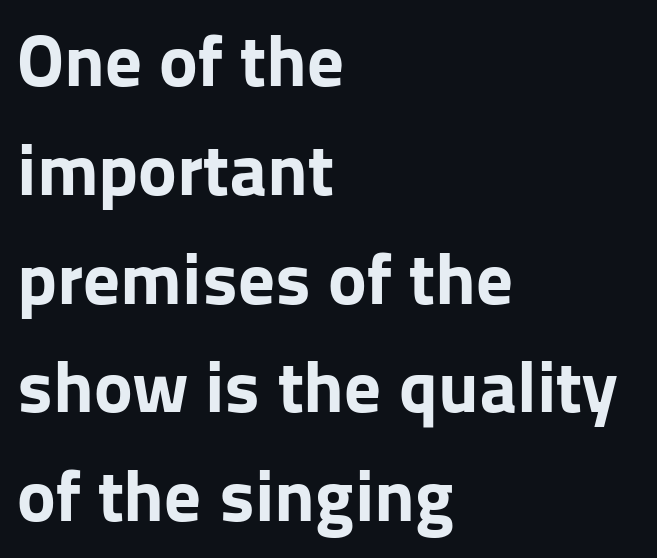
{"serif": "no", "italic": "no", "bold": "yes", "weight": "bold", "width": "normal", "stroke_contrast": "low", "x_height": "medium", "monospaced": "no", "underline": "no", "align": "left", "line_spacing": "normal", "line_spacing_ratio": 1.49, "letter_spacing": "normal", "letter_spacing_em": 0.0, "glyph_px": 73}
